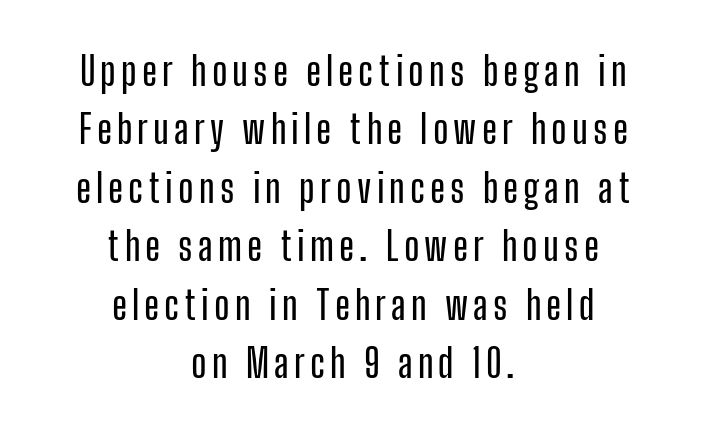
{"serif": "no", "italic": "no", "width": "condensed", "stroke_contrast": "low", "x_height": "medium", "monospaced": "no", "underline": "no", "align": "center", "line_spacing": "normal", "line_spacing_ratio": 1.5, "glyph_px": 39}
